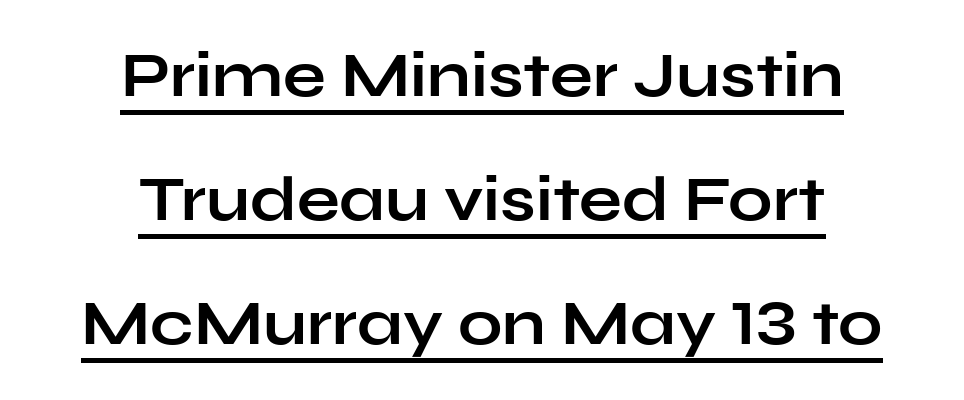
{"serif": "no", "italic": "no", "bold": "yes", "weight": "bold", "width": "wide", "stroke_contrast": "low", "x_height": "medium", "monospaced": "no", "underline": "yes", "align": "center", "line_spacing": "loose", "line_spacing_ratio": 1.97, "letter_spacing": "normal", "letter_spacing_em": 0.0, "glyph_px": 63}
